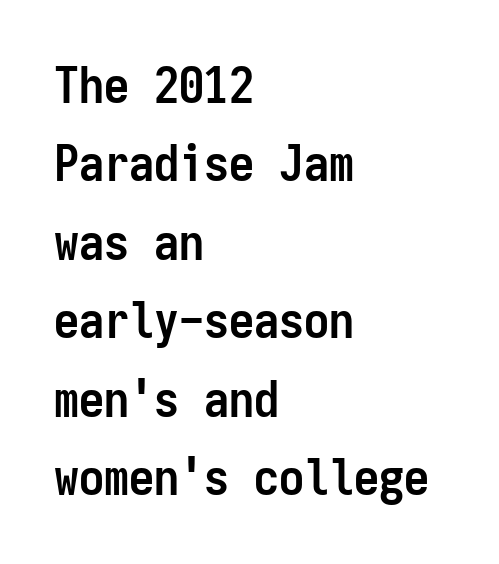
{"serif": "no", "italic": "no", "bold": "yes", "weight": "semibold", "width": "condensed", "stroke_contrast": "low", "x_height": "medium", "monospaced": "yes", "underline": "no", "align": "left", "line_spacing": "normal", "line_spacing_ratio": 1.57, "letter_spacing": "normal", "letter_spacing_em": 0.0, "glyph_px": 50}
